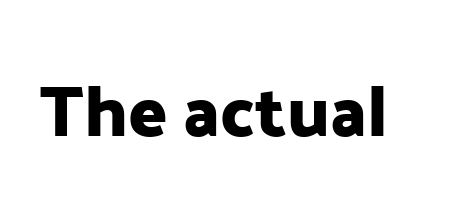
The image shows 72 px sans-serif type, upright; set normal letter spacing, not underlined; low stroke contrast and a medium x-height.
